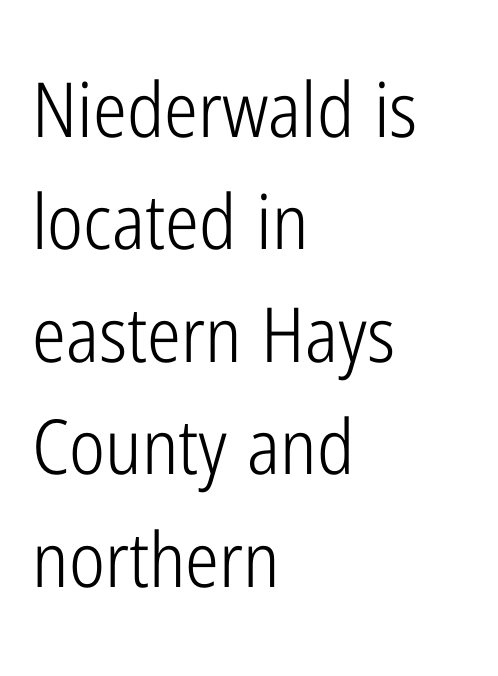
Q: Is the text bold? A: No.
Q: Is the text italic (slanted)? A: No, it is upright.
Q: Is the typeface a serif or a sans-serif typeface? A: Sans-serif.
Q: Is the text underlined? A: No.
Q: How is the paragraph aligned? A: Left-aligned.
Q: Is the spacing between letters normal or unusually wide? A: Normal.
Q: Is the spacing between lines tight, normal or loose? A: Normal.
Q: Width (condensed, normal, or wide)? A: Condensed.
Q: Stroke contrast? A: Low.
Q: x-height? A: Medium.
Q: Monospaced? A: No.
